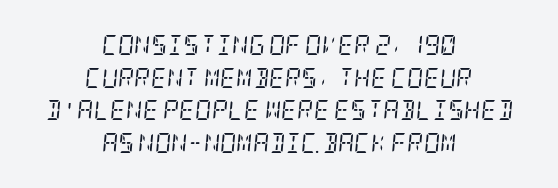
The image shows 20 px text type, italic (leaning right); set centered, normal line spacing (1.63x), normal letter spacing, not underlined.
